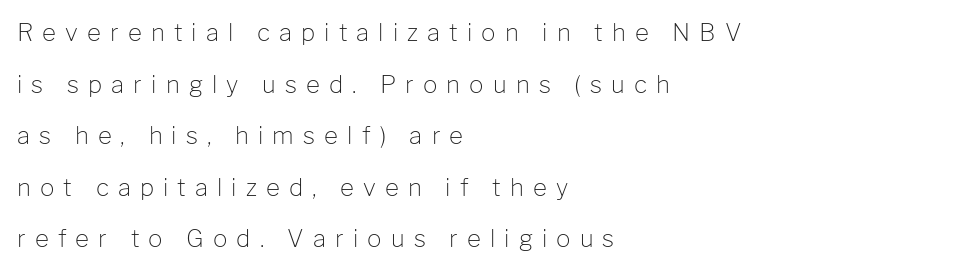
In terms of letterspacing, this is a distinctly airy, spread setting. These lines stand farther apart than default settings would place them. Horizontally, the lines are justified to the leading edge only. These lines were composed using upright roman letters.
